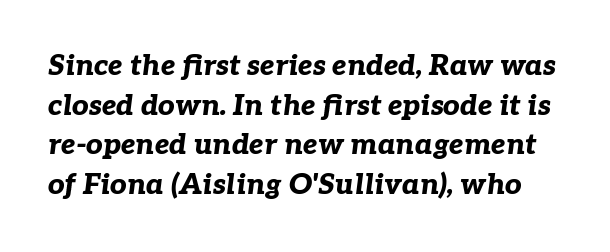
The image shows 29 px bold type, italic (leaning right); set normal line spacing (1.37x), normal letter spacing, not underlined; low stroke contrast and a medium x-height.
